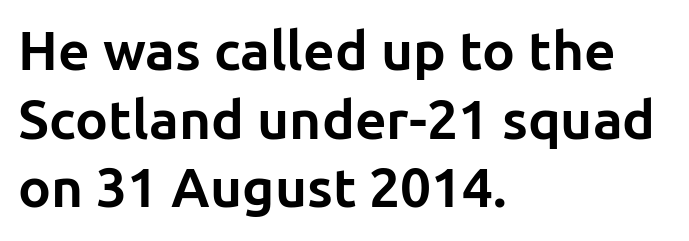
{"serif": "no", "italic": "no", "bold": "yes", "weight": "bold", "width": "normal", "stroke_contrast": "low", "x_height": "medium", "monospaced": "no", "underline": "no", "align": "left", "line_spacing": "normal", "line_spacing_ratio": 1.25, "letter_spacing": "normal", "letter_spacing_em": 0.0, "glyph_px": 55}
